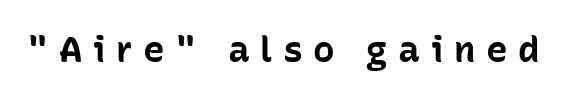
{"serif": "no", "italic": "no", "bold": "yes", "weight": "bold", "width": "normal", "stroke_contrast": "low", "x_height": "medium", "monospaced": "no", "underline": "no", "letter_spacing": "wide", "letter_spacing_em": 0.29, "glyph_px": 36}
